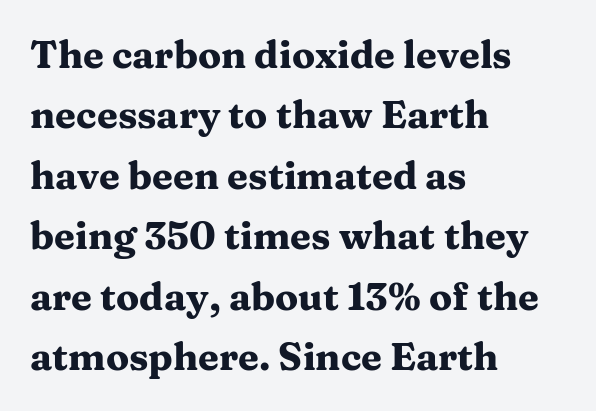
{"serif": "yes", "italic": "no", "bold": "yes", "weight": "heavy", "width": "wide", "stroke_contrast": "medium", "x_height": "medium", "monospaced": "no", "underline": "no", "align": "left", "line_spacing": "normal", "line_spacing_ratio": 1.59, "letter_spacing": "normal", "letter_spacing_em": 0.0, "glyph_px": 38}
